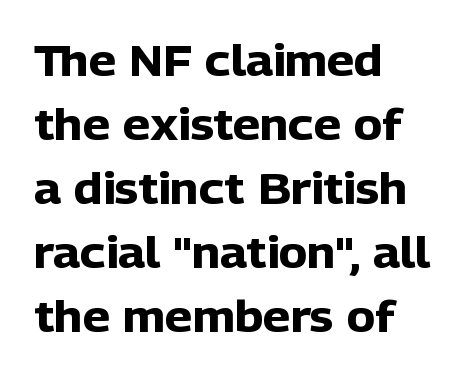
The image shows 43 px heavy sans-serif type, upright; set left-aligned, normal line spacing (1.49x), normal letter spacing, not underlined; low stroke contrast and a medium x-height.
